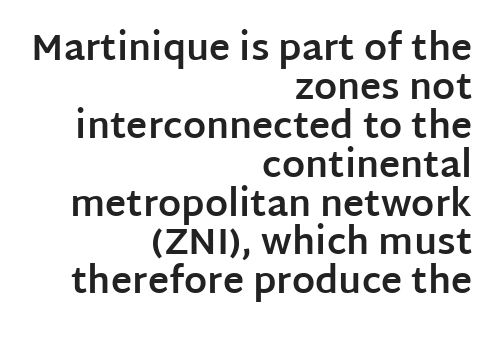
Q: Is the text bold? A: Yes.
Q: Is the text italic (slanted)? A: No, it is upright.
Q: Is the typeface a serif or a sans-serif typeface? A: Sans-serif.
Q: Is the text underlined? A: No.
Q: How is the paragraph aligned? A: Right-aligned.
Q: Is the spacing between letters normal or unusually wide? A: Normal.
Q: Is the spacing between lines tight, normal or loose? A: Tight.
Q: Width (condensed, normal, or wide)? A: Normal.
Q: Stroke contrast? A: Low.
Q: x-height? A: Large.
Q: Monospaced? A: No.
